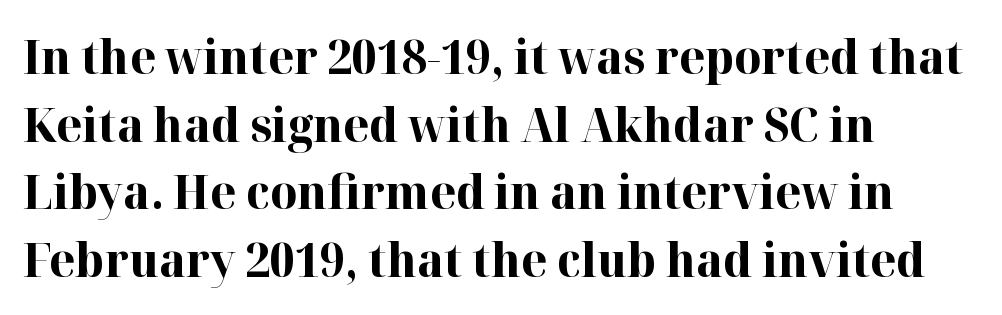
Q: Is the text bold? A: Yes.
Q: Is the text italic (slanted)? A: No, it is upright.
Q: Is the typeface a serif or a sans-serif typeface? A: Serif.
Q: Is the text underlined? A: No.
Q: How is the paragraph aligned? A: Left-aligned.
Q: Is the spacing between letters normal or unusually wide? A: Normal.
Q: Is the spacing between lines tight, normal or loose? A: Normal.
Q: Width (condensed, normal, or wide)? A: Normal.
Q: Stroke contrast? A: High.
Q: x-height? A: Medium.
Q: Monospaced? A: No.
